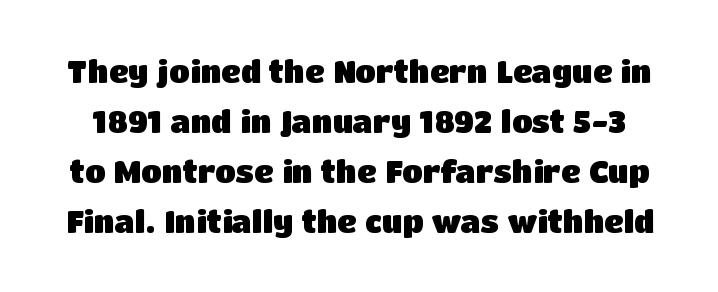
Q: Is the text bold? A: Yes.
Q: Is the text italic (slanted)? A: No, it is upright.
Q: Is the typeface a serif or a sans-serif typeface? A: Sans-serif.
Q: Is the text underlined? A: No.
Q: Is the spacing between letters normal or unusually wide? A: Normal.
Q: Is the spacing between lines tight, normal or loose? A: Normal.
Q: Width (condensed, normal, or wide)? A: Normal.
Q: Stroke contrast? A: Low.
Q: x-height? A: Large.
Q: Monospaced? A: No.
